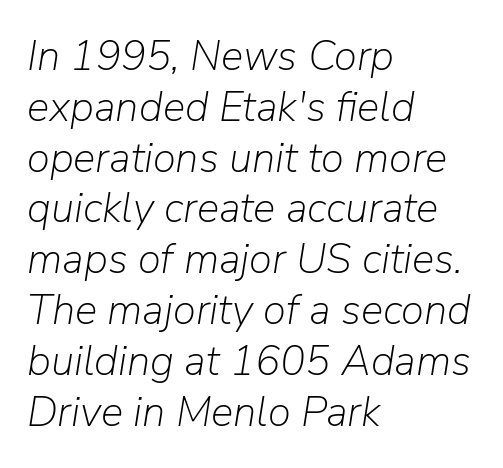
The image shows 42 px light type, italic (leaning right); set left-aligned, line spacing 1.21x, normal letter spacing, not underlined; low stroke contrast and a medium x-height.
